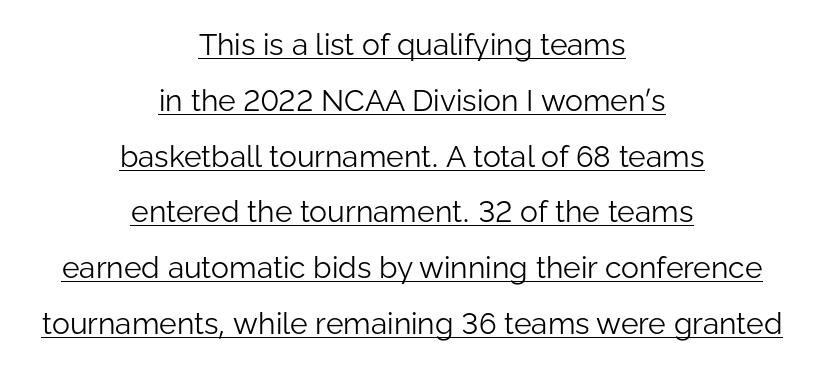
{"serif": "no", "italic": "no", "bold": "no", "weight": "light", "width": "normal", "stroke_contrast": "low", "x_height": "medium", "monospaced": "no", "underline": "yes", "align": "center", "line_spacing_ratio": 1.86, "letter_spacing": "normal", "letter_spacing_em": 0.0, "glyph_px": 30}
